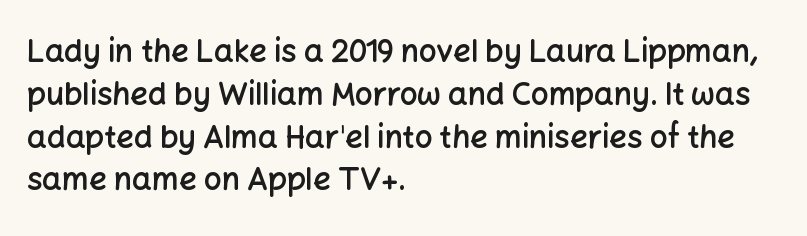
In CSS terms this would be text-align: left. There is no visible air inserted between adjacent glyphs. Students, observe: this is what conventionally led text looks like. A sans-serif font was chosen for this passage. This sample has the flowing, uneven cadence of proportional lettering.
